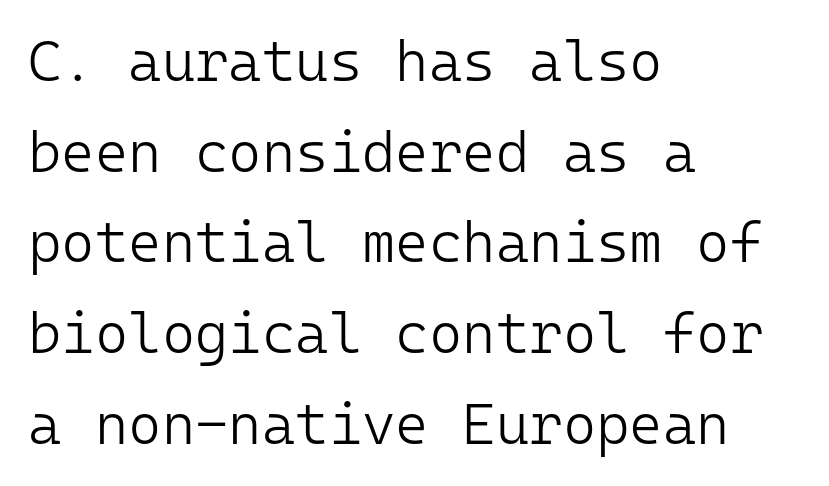
The image shows 57 px light sans-serif type, upright, monospaced; set left-aligned, normal line spacing (1.59x), normal letter spacing, not underlined; low stroke contrast and a medium x-height.
